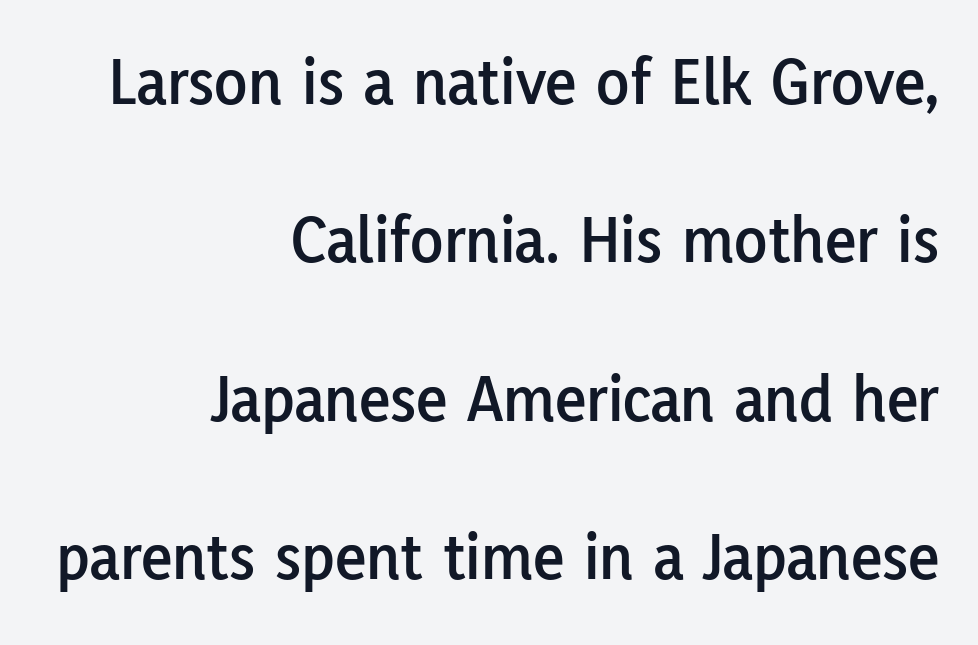
Q: Is the text italic (slanted)? A: No, it is upright.
Q: Is the typeface a serif or a sans-serif typeface? A: Sans-serif.
Q: Is the text underlined? A: No.
Q: How is the paragraph aligned? A: Right-aligned.
Q: Is the spacing between letters normal or unusually wide? A: Normal.
Q: Is the spacing between lines tight, normal or loose? A: Loose.
Q: Width (condensed, normal, or wide)? A: Normal.
Q: Stroke contrast? A: Low.
Q: x-height? A: Medium.
Q: Monospaced? A: No.
